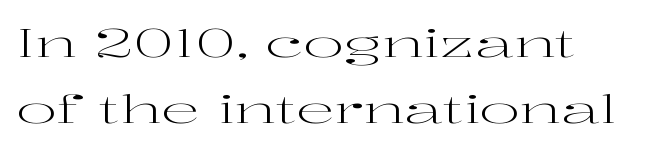
{"serif": "yes", "italic": "no", "bold": "no", "weight": "regular", "width": "wide", "stroke_contrast": "high", "x_height": "medium", "monospaced": "no", "underline": "no", "align": "left", "line_spacing_ratio": 1.75, "letter_spacing": "normal", "letter_spacing_em": 0.0, "glyph_px": 38}
